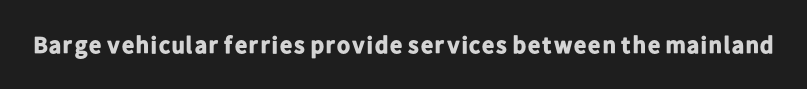
Q: Is the text bold? A: Yes.
Q: Is the text italic (slanted)? A: No, it is upright.
Q: Is the text underlined? A: No.
Q: Is the spacing between letters normal or unusually wide? A: Normal.
